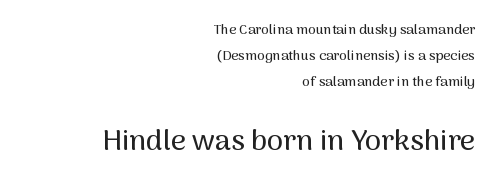
The image shows 29 px sans-serif type, upright; set right-aligned, line spacing 1.84x, normal letter spacing, not underlined; the second (bottom) block is 2.07x larger; medium stroke contrast and a medium x-height.
